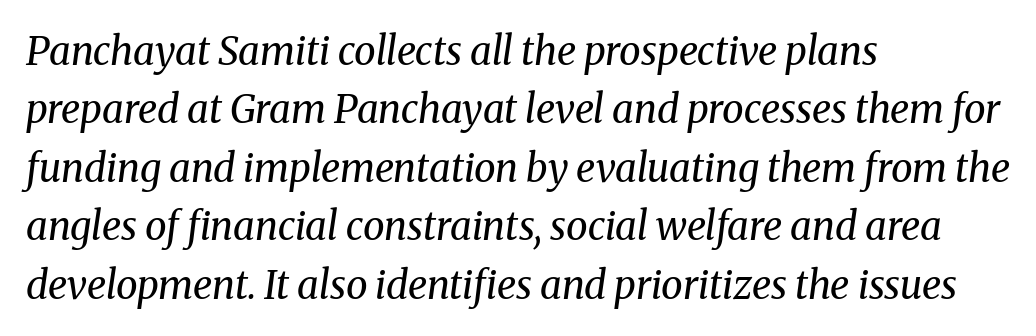
The image shows 39 px regular-weight serif type, italic (leaning right); set left-aligned, normal line spacing (1.5x), normal letter spacing, not underlined; medium stroke contrast and a medium x-height.
